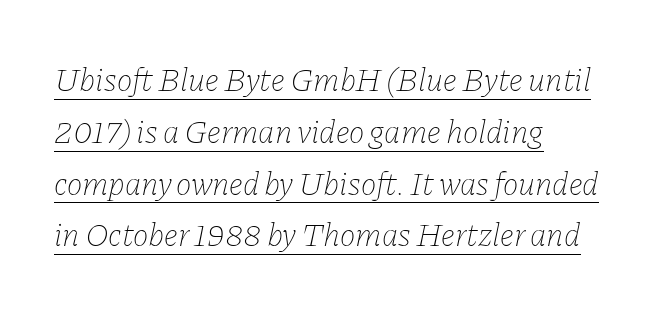
The image shows 33 px thin type, italic (leaning right); set left-aligned, normal line spacing (1.57x), normal letter spacing, underlined; low stroke contrast and a medium x-height.
